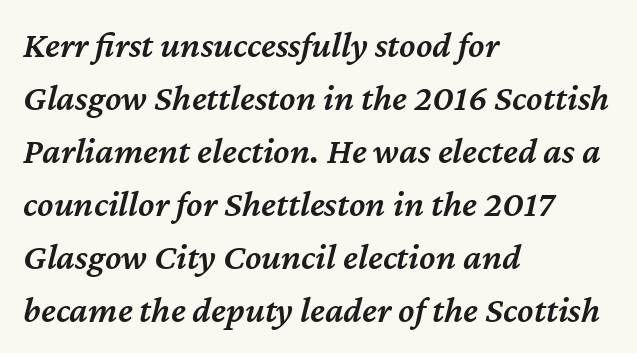
Q: Is the text bold? A: Semi-bold.
Q: Is the text italic (slanted)? A: Yes, it leans right by about 12 degrees.
Q: Is the text underlined? A: No.
Q: How is the paragraph aligned? A: Left-aligned.
Q: Is the spacing between letters normal or unusually wide? A: Normal.
Q: Is the spacing between lines tight, normal or loose? A: Normal.
Q: Width (condensed, normal, or wide)? A: Normal.
Q: Stroke contrast? A: Medium.
Q: x-height? A: Medium.
Q: Monospaced? A: No.
